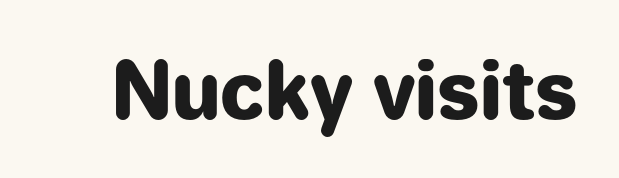
{"serif": "no", "italic": "no", "bold": "yes", "weight": "heavy", "width": "normal", "stroke_contrast": "low", "x_height": "medium", "monospaced": "no", "underline": "no", "letter_spacing": "normal", "letter_spacing_em": 0.0, "glyph_px": 78}
